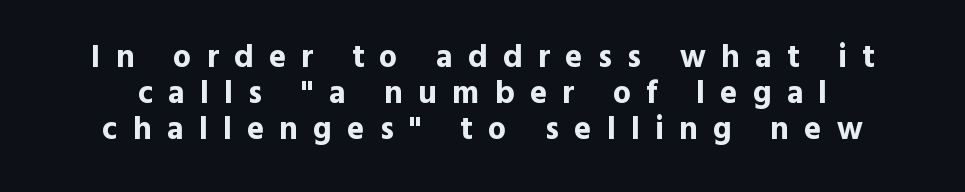
{"serif": "no", "italic": "no", "bold": "yes", "weight": "bold", "width": "normal", "x_height": "medium", "monospaced": "no", "underline": "no", "align": "center", "line_spacing": "tight", "line_spacing_ratio": 1.12, "letter_spacing": "wide", "letter_spacing_em": 0.48, "glyph_px": 32}
